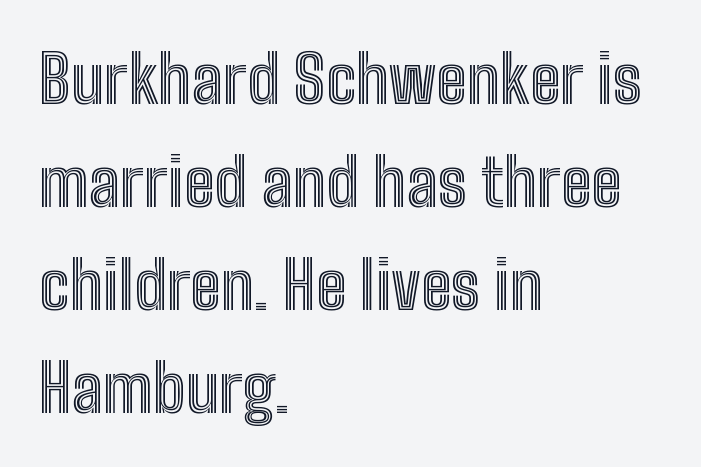
{"italic": "no", "width": "condensed", "x_height": "medium", "monospaced": "no", "underline": "no", "align": "left", "line_spacing": "normal", "line_spacing_ratio": 1.56, "letter_spacing": "normal", "letter_spacing_em": 0.0, "glyph_px": 66}
